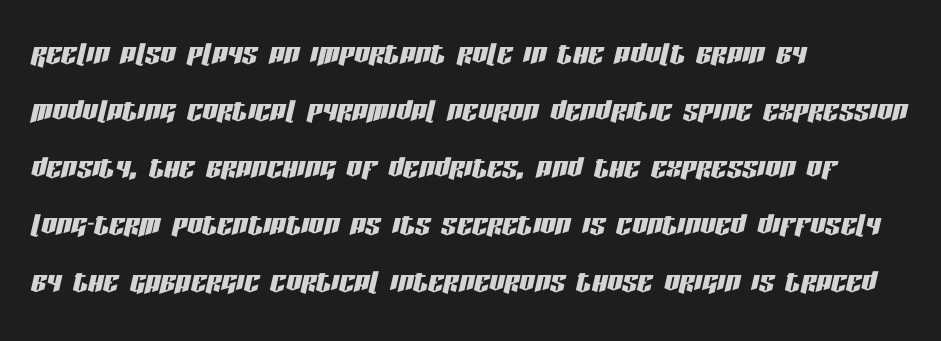
Regarding leading, the lines here are spaced in the standard way. Has an underline been added? It has not. Where is the straight margin? On the left. A typesetter would call this zero additional tracking. Each letter keeps its own natural width here, so spacing adapts to shape.
